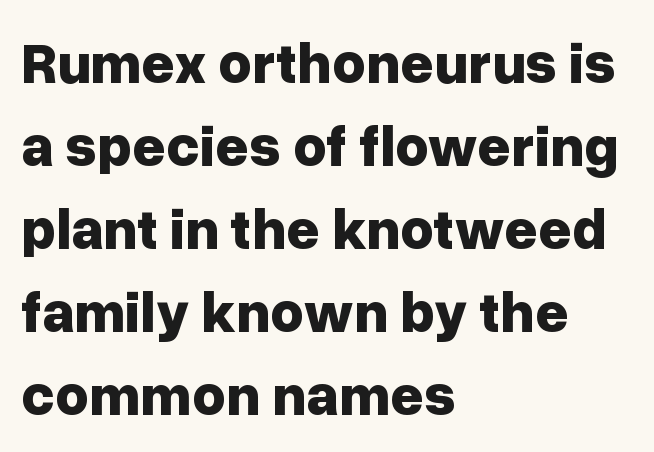
The image shows 58 px bold sans-serif type, upright; set left-aligned, normal line spacing (1.43x), normal letter spacing, not underlined; low stroke contrast and a medium x-height.
